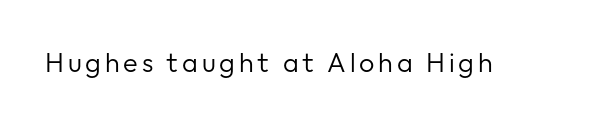
The space directly below the letters is spotless. The letters look calm and open, with moderate or lighter stems. Notice how the stems are strictly vertical — no italics here.
